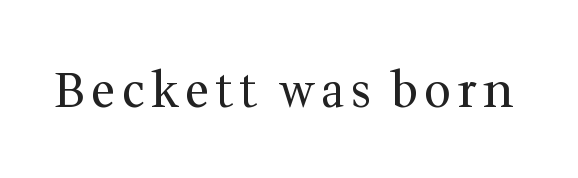
The image shows 48 px regular-weight serif type, upright; set not underlined; medium stroke contrast and a medium x-height.
